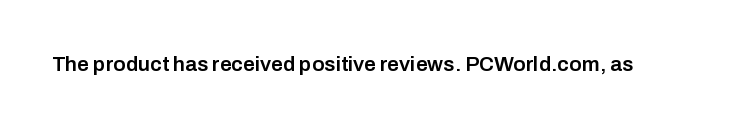
Q: Is the text bold? A: Semi-bold.
Q: Is the text italic (slanted)? A: No, it is upright.
Q: Is the text underlined? A: No.
Q: Is the spacing between letters normal or unusually wide? A: Normal.
